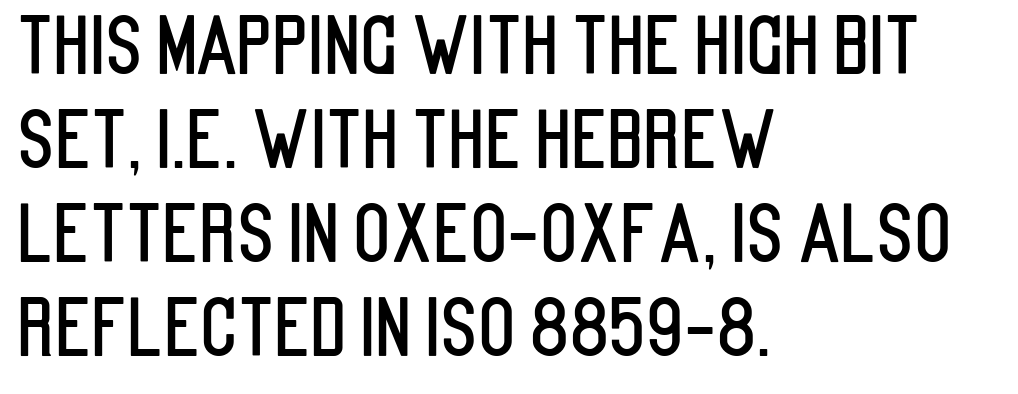
Anything drawn beneath the words? Only blank space. A typesetter would label this face a sans. Notice how the passage keeps a crisp vertical edge on the left only. Notice how the stems are strictly vertical — no italics here. The rendering uses natural spacing where letterforms have individual widths.
